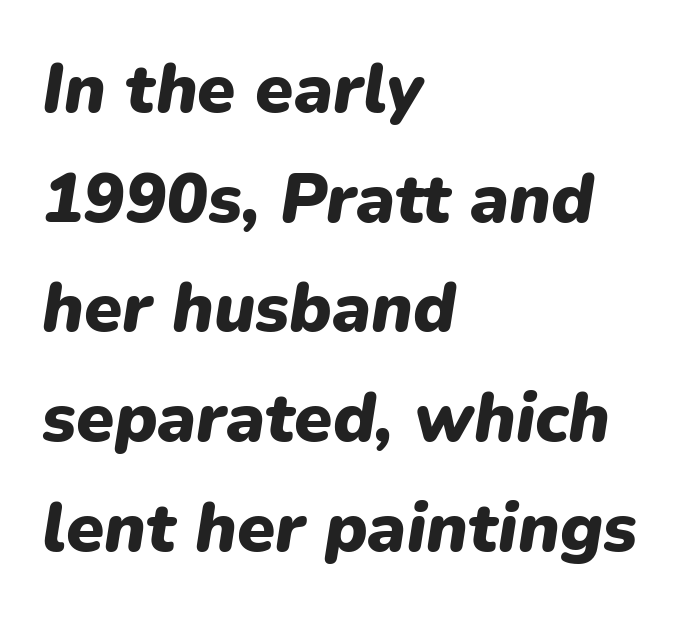
Q: Is the text bold? A: Yes.
Q: Is the text italic (slanted)? A: Yes, it leans right by about 9 degrees.
Q: Is the text underlined? A: No.
Q: How is the paragraph aligned? A: Left-aligned.
Q: Is the spacing between letters normal or unusually wide? A: Normal.
Q: Is the spacing between lines tight, normal or loose? A: Normal.
Q: Width (condensed, normal, or wide)? A: Normal.
Q: Stroke contrast? A: Low.
Q: x-height? A: Medium.
Q: Monospaced? A: No.
